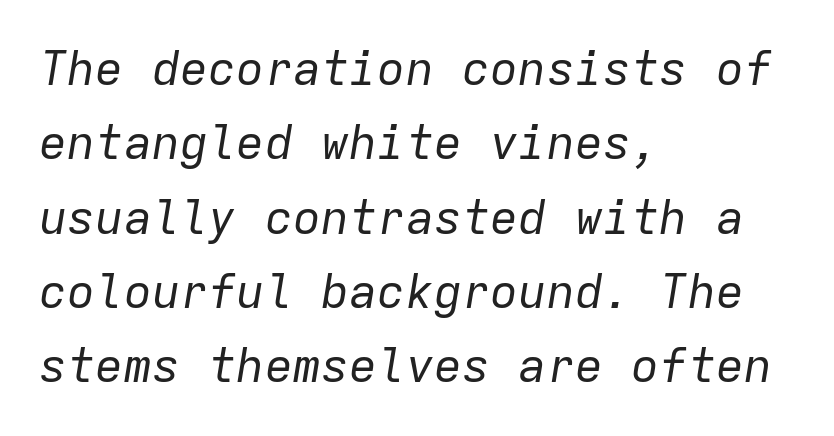
{"italic": "yes", "lean": "right", "slant_degrees": 9, "bold": "no", "weight": "regular", "width": "normal", "stroke_contrast": "low", "x_height": "medium", "monospaced": "yes", "underline": "no", "align": "left", "line_spacing": "normal", "line_spacing_ratio": 1.58, "letter_spacing": "normal", "letter_spacing_em": 0.0, "glyph_px": 47}
